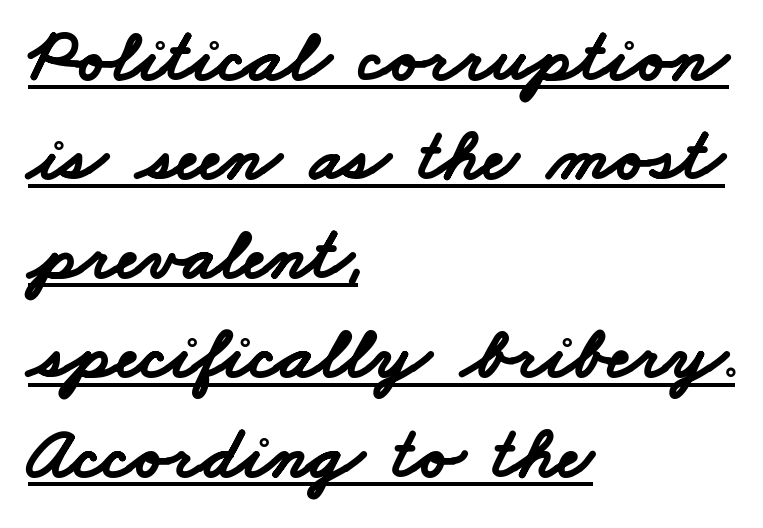
Q: Is the text bold? A: Yes.
Q: Is the typeface a serif or a sans-serif typeface? A: Sans-serif.
Q: Is the text underlined? A: Yes.
Q: How is the paragraph aligned? A: Left-aligned.
Q: Is the spacing between letters normal or unusually wide? A: Normal.
Q: Is the spacing between lines tight, normal or loose? A: Normal.
Q: Width (condensed, normal, or wide)? A: Wide.
Q: Stroke contrast? A: Low.
Q: x-height? A: Small.
Q: Monospaced? A: No.
